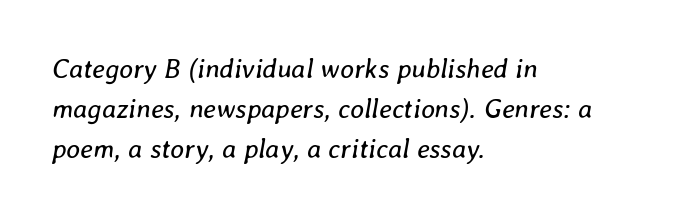
This is not heavy type; no bold has been used. Italic? Definitely — the glyphs are oblique. Inter-character spacing is left at the font's built-in metrics. Left-aligned paragraph, ragged on the right. The leading is moderate, giving the passage an even texture.
